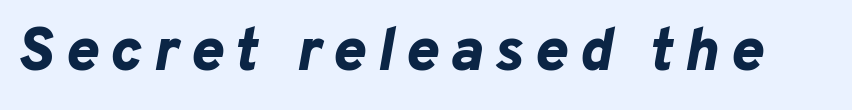
{"italic": "yes", "lean": "right", "slant_degrees": 10, "bold": "yes", "weight": "bold", "width": "normal", "stroke_contrast": "low", "x_height": "medium", "monospaced": "no", "underline": "no", "glyph_px": 61}
